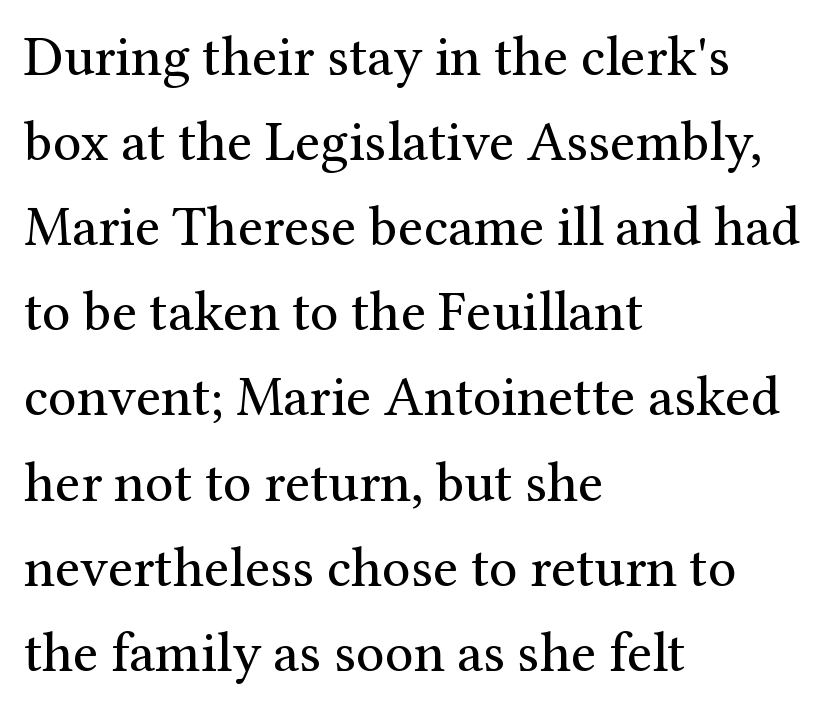
{"serif": "yes", "italic": "no", "bold": "no", "weight": "regular", "width": "normal", "stroke_contrast": "medium", "x_height": "medium", "monospaced": "no", "underline": "no", "align": "left", "line_spacing": "normal", "line_spacing_ratio": 1.52, "letter_spacing": "normal", "letter_spacing_em": 0.0, "glyph_px": 56}
